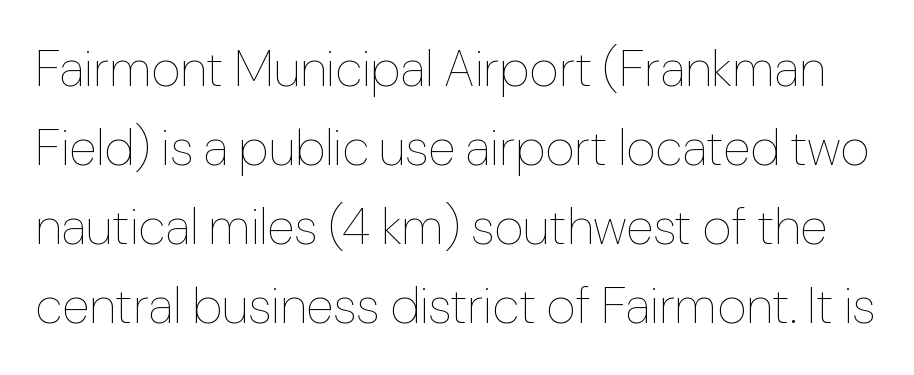
Posture: straight, roman, zero tilt. Letter spacing: default. The foot of each line stays bare and open. Weight class: somewhere from thin through regular. Line spacing here is normal. The letters advance in unequal steps, a hallmark of proportional type.
